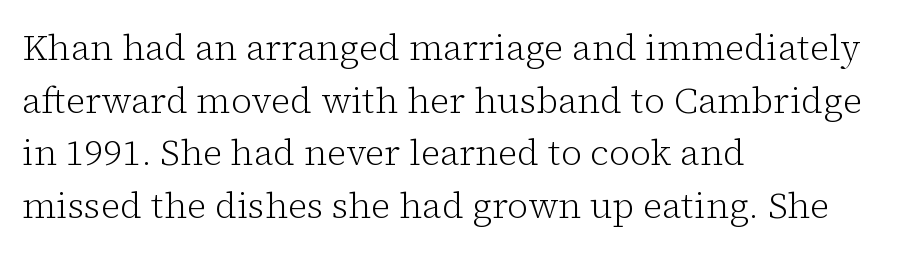
The image shows 36 px light serif type, upright; set left-aligned, normal line spacing (1.46x), normal letter spacing, not underlined; low stroke contrast and a medium x-height.
